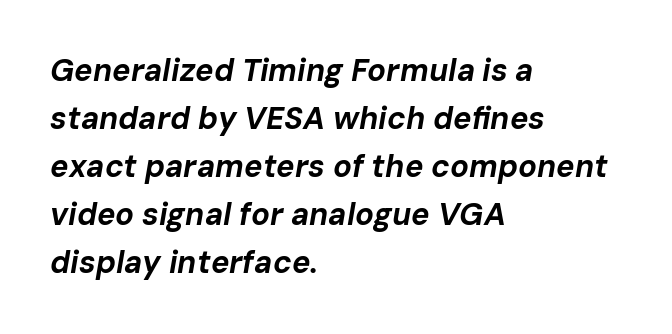
Q: Is the text bold? A: Yes.
Q: Is the text italic (slanted)? A: Yes, it leans right by about 10 degrees.
Q: Is the text underlined? A: No.
Q: How is the paragraph aligned? A: Left-aligned.
Q: Is the spacing between letters normal or unusually wide? A: Normal.
Q: Is the spacing between lines tight, normal or loose? A: Normal.
Q: Width (condensed, normal, or wide)? A: Normal.
Q: Stroke contrast? A: Low.
Q: x-height? A: Medium.
Q: Monospaced? A: No.
